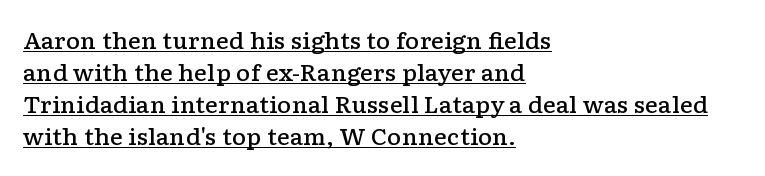
The image shows 22 px text type, upright; set left-aligned, normal line spacing (1.46x), normal letter spacing, underlined.
